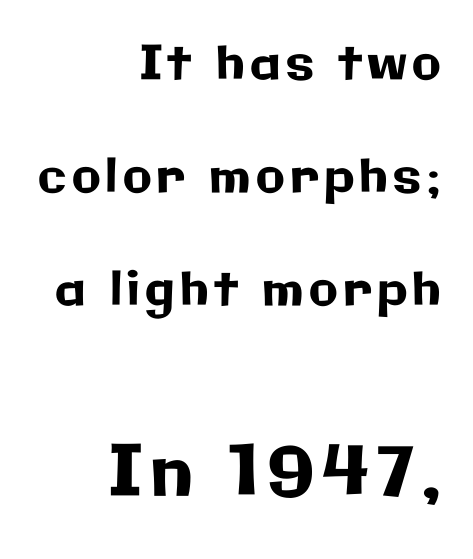
{"serif": "no", "italic": "no", "width": "normal", "stroke_contrast": "low", "x_height": "medium", "monospaced": "no", "underline": "no", "align": "right", "line_spacing": "loose", "line_spacing_ratio": 2.4, "larger_block": "second", "size_ratio": 1.49, "glyph_px": 70}
